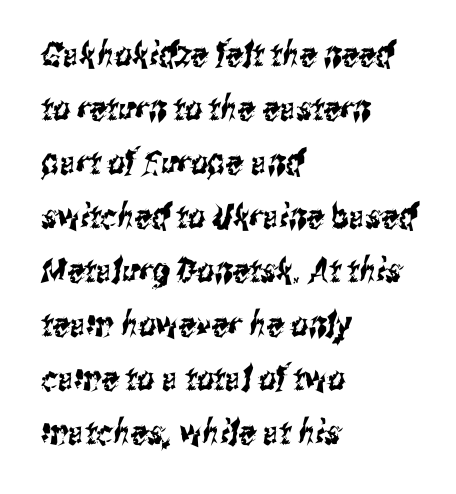
The image shows 34 px condensed sans-serif type; set left-aligned, normal line spacing (1.59x), normal letter spacing, not underlined; medium stroke contrast and a medium x-height.
